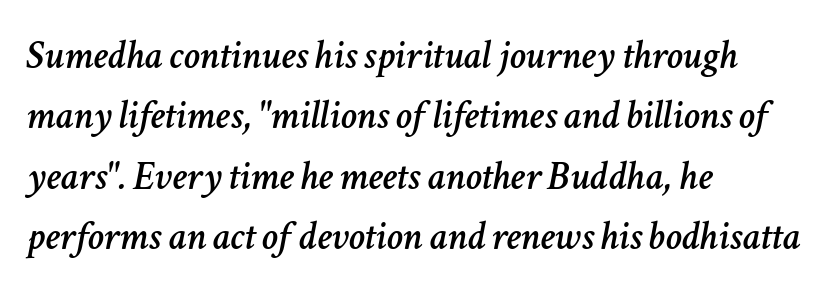
Underline: absent. The rows are spaced the way most documents space them. Line beginnings align vertically; line endings do not. The face used here has a pronounced slope to its letters. Default kerning and tracking; the words read as compact shapes. You could not count columns in this text — the font is proportionally spaced.
